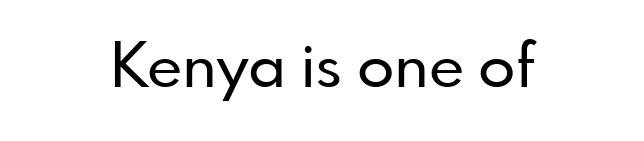
{"serif": "no", "italic": "no", "width": "normal", "stroke_contrast": "low", "x_height": "small", "monospaced": "no", "underline": "no", "align": "center", "letter_spacing": "normal", "letter_spacing_em": 0.0, "glyph_px": 61}
